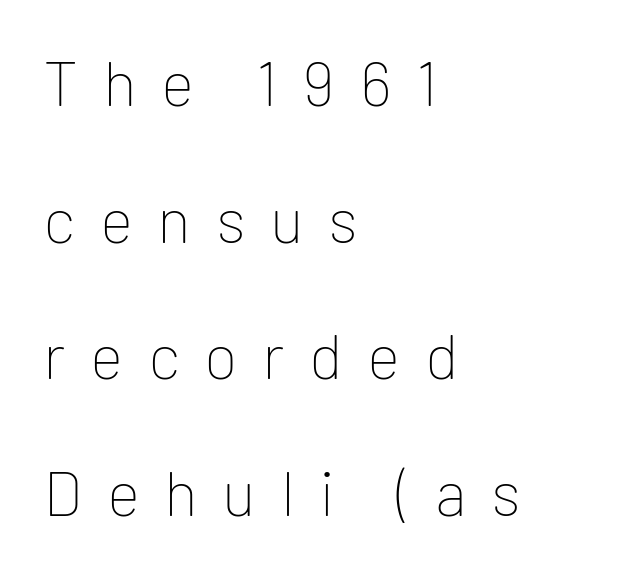
The image shows 63 px thin sans-serif type, upright; set left-aligned, loose line spacing (2.17x), unusually wide letter spacing (+0.39 em), not underlined; low stroke contrast and a medium x-height.
